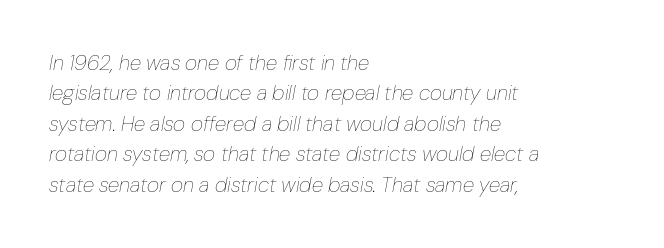
{"italic": "yes", "lean": "right", "slant_degrees": 10, "bold": "no", "underline": "no", "align": "left", "line_spacing": "normal", "line_spacing_ratio": 1.45, "letter_spacing": "normal", "letter_spacing_em": 0.0, "glyph_px": 21}
